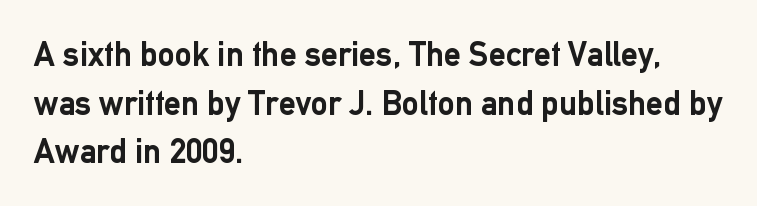
{"serif": "no", "italic": "no", "bold": "yes", "weight": "semibold", "width": "normal", "stroke_contrast": "low", "x_height": "medium", "monospaced": "no", "underline": "no", "align": "left", "line_spacing": "normal", "line_spacing_ratio": 1.43, "letter_spacing": "normal", "letter_spacing_em": 0.0, "glyph_px": 34}
